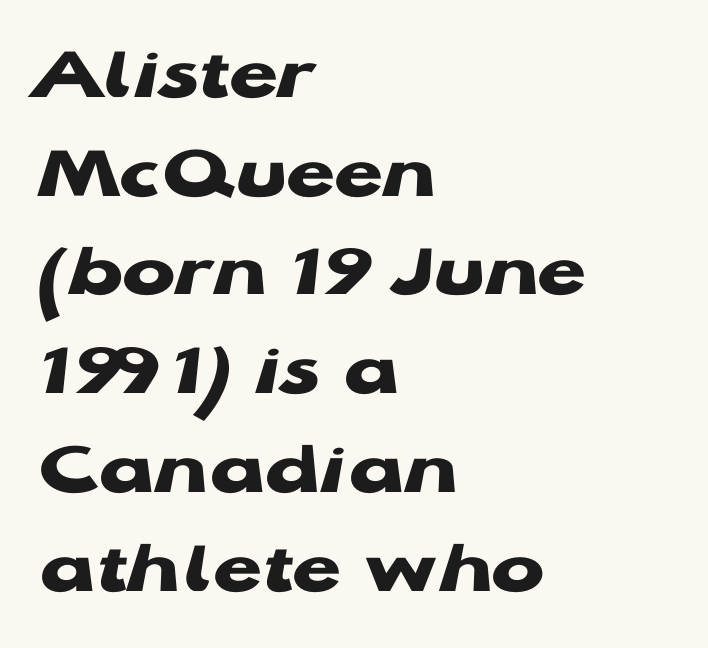
{"serif": "no", "italic": "no", "bold": "yes", "weight": "heavy", "width": "wide", "stroke_contrast": "low", "x_height": "medium", "monospaced": "no", "underline": "no", "align": "left", "line_spacing": "normal", "line_spacing_ratio": 1.25, "letter_spacing": "normal", "letter_spacing_em": 0.0, "glyph_px": 79}
